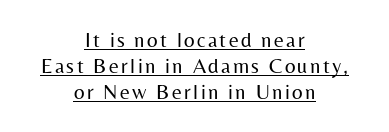
Unbolded letterforms with no extra heft. A typesetter would mark this as roman, not italic. Quick note: interline space is typical. The lines are quadded center.
